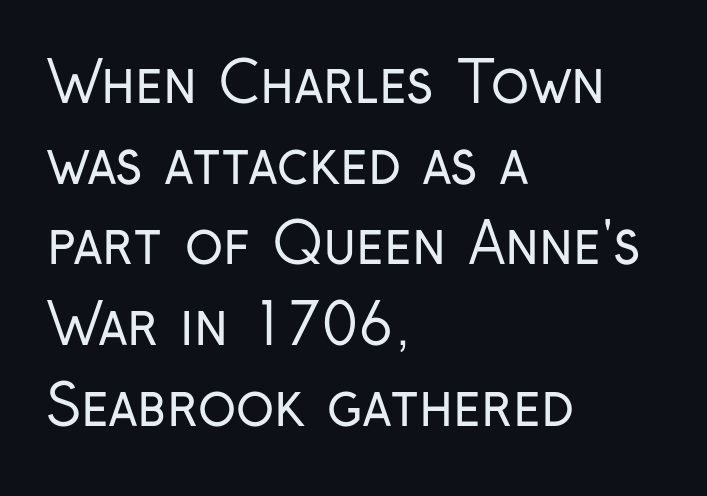
{"serif": "no", "italic": "no", "bold": "no", "weight": "regular", "width": "condensed", "stroke_contrast": "low", "x_height": "medium", "monospaced": "no", "underline": "no", "align": "left", "line_spacing": "normal", "line_spacing_ratio": 1.44, "letter_spacing": "normal", "letter_spacing_em": 0.0, "glyph_px": 56}
